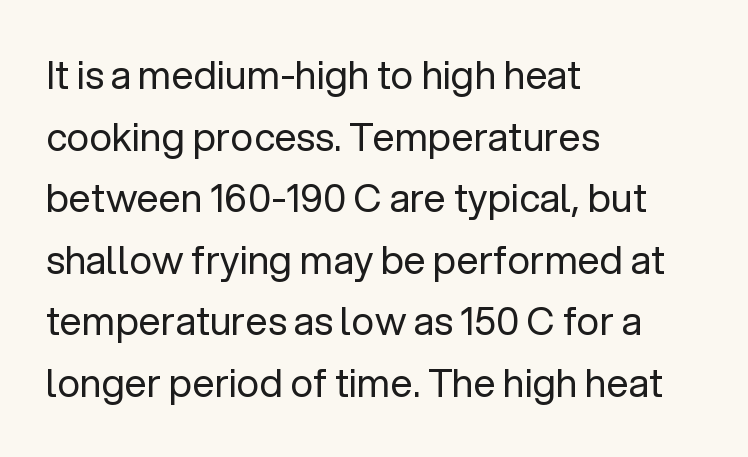
Q: Is the text bold? A: No.
Q: Is the text italic (slanted)? A: No, it is upright.
Q: Is the typeface a serif or a sans-serif typeface? A: Sans-serif.
Q: Is the text underlined? A: No.
Q: How is the paragraph aligned? A: Left-aligned.
Q: Is the spacing between letters normal or unusually wide? A: Normal.
Q: Is the spacing between lines tight, normal or loose? A: Normal.
Q: Width (condensed, normal, or wide)? A: Normal.
Q: Stroke contrast? A: Low.
Q: x-height? A: Medium.
Q: Monospaced? A: No.
